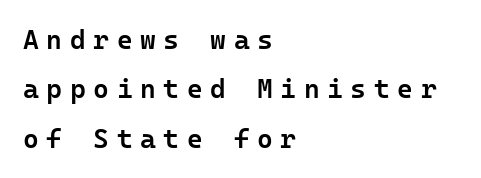
The letterforms stand isolated, each surrounded by extra space. The axis of the letterforms is exactly vertical. Caption: multi-line text, flush left, ragged right. The font is running at a semibold setting, under full bold.
